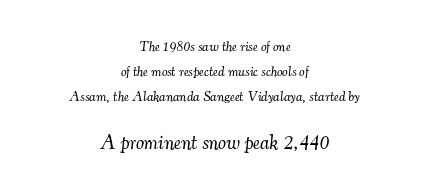
Q: Is the text bold? A: No.
Q: Is the text italic (slanted)? A: Yes, it leans right by about 7 degrees.
Q: Is the text underlined? A: No.
Q: How is the paragraph aligned? A: Centered.
Q: Is the spacing between letters normal or unusually wide? A: Normal.
Q: Which block of text is set in a larger size, the first (top) or the second (bottom)? A: The second (bottom) one.
